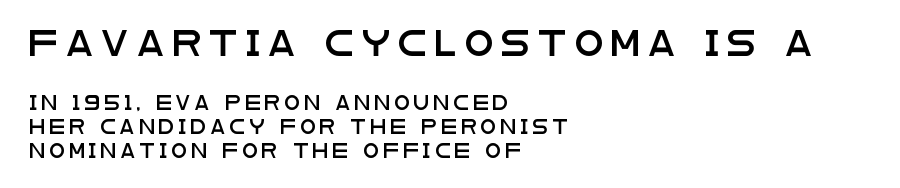
Italic? Not at all — the glyphs are vertical. Line spacing here is normal. Decoration check: the copy has no underline. Casual observation: everything's shoved over to the left.
